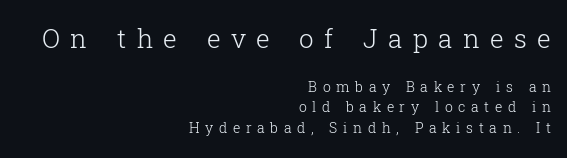
The zone under the glyphs is completely vacant. Notice how the passage keeps a crisp vertical edge on the right only. Line spacing here is normal. Scale decreases going downward across the two blocks. Every stem runs plumb, perpendicular to the baseline.
